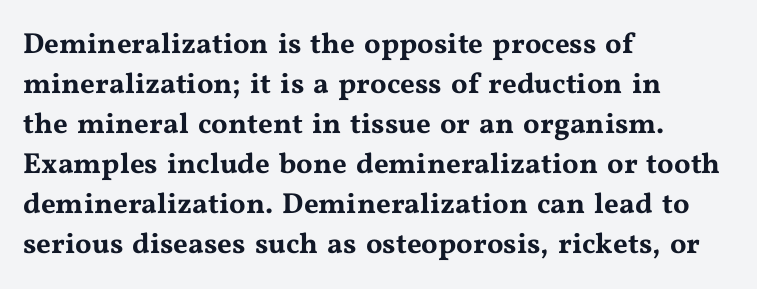
Q: Is the text italic (slanted)? A: No, it is upright.
Q: Is the typeface a serif or a sans-serif typeface? A: Serif.
Q: Is the text underlined? A: No.
Q: How is the paragraph aligned? A: Left-aligned.
Q: Is the spacing between letters normal or unusually wide? A: Normal.
Q: Is the spacing between lines tight, normal or loose? A: Normal.
Q: Width (condensed, normal, or wide)? A: Wide.
Q: Stroke contrast? A: Medium.
Q: x-height? A: Medium.
Q: Monospaced? A: No.
